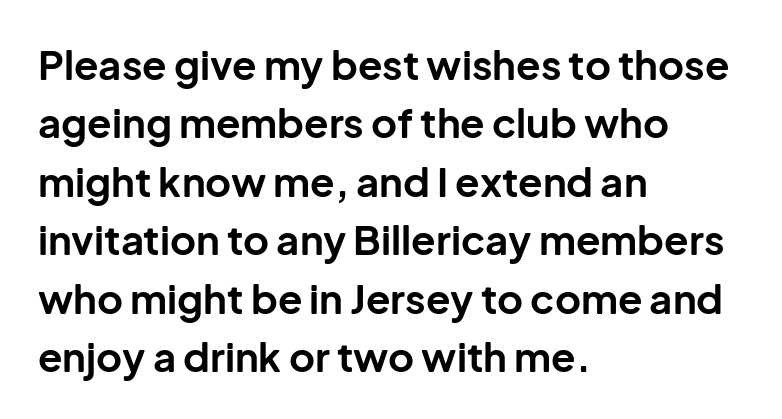
{"serif": "no", "italic": "no", "bold": "yes", "weight": "bold", "width": "normal", "stroke_contrast": "low", "x_height": "medium", "monospaced": "no", "underline": "no", "align": "left", "line_spacing": "normal", "line_spacing_ratio": 1.46, "letter_spacing": "normal", "letter_spacing_em": 0.0, "glyph_px": 40}
